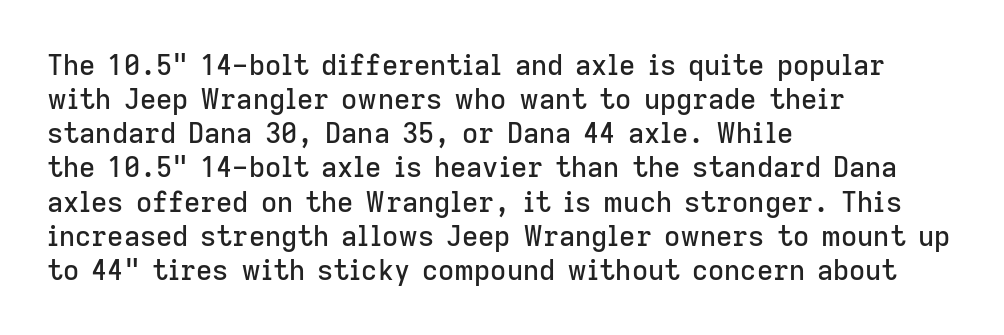
The image shows 28 px sans-serif type, upright; set left-aligned, line spacing 1.22x, normal letter spacing, not underlined; low stroke contrast and a medium x-height.
